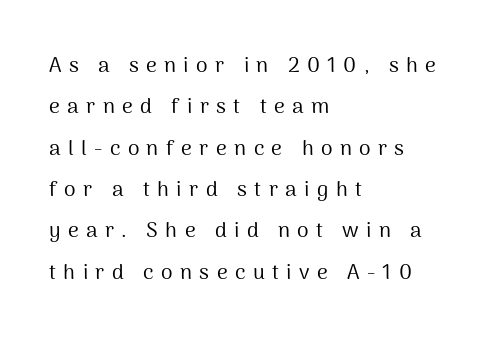
Q: Is the text bold? A: No.
Q: Is the text italic (slanted)? A: No, it is upright.
Q: Is the text underlined? A: No.
Q: How is the paragraph aligned? A: Left-aligned.
Q: Is the spacing between letters normal or unusually wide? A: Unusually wide.
Q: Is the spacing between lines tight, normal or loose? A: Loose.
